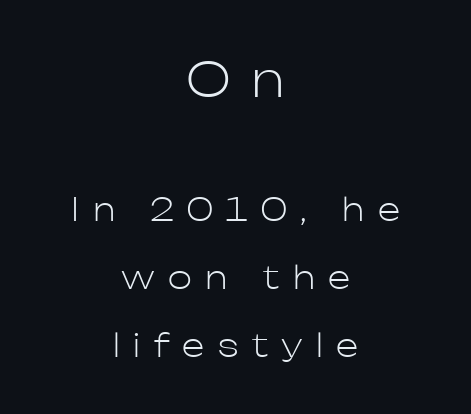
The image shows 48 px light sans-serif type, upright; set centered, loose line spacing (2.12x), unusually wide letter spacing (+0.42 em), not underlined; the first (top) block is 1.5x larger; low stroke contrast and a medium x-height.
